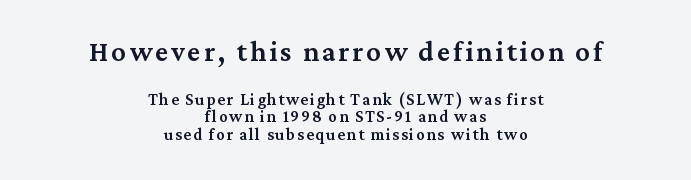
The passage shown is typeset with a serif family. Any mark beneath the type? The region is blank. Compared with typical paragraphs, the rows here are closer together. The compositor balanced each line on the midline. The upper block of text is set noticeably larger than the block beneath it.
